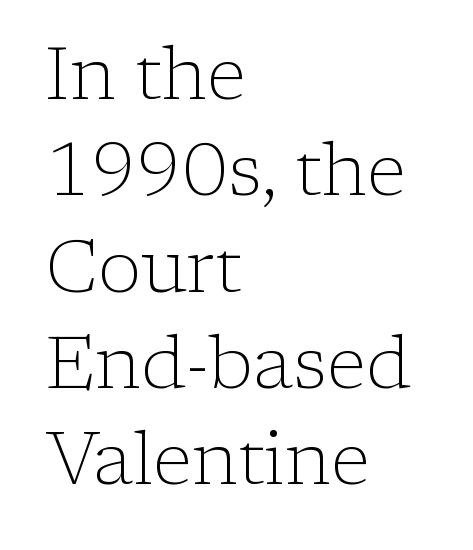
The image shows 73 px light serif type, upright; set left-aligned, normal line spacing (1.32x), normal letter spacing, not underlined; low stroke contrast and a medium x-height.
